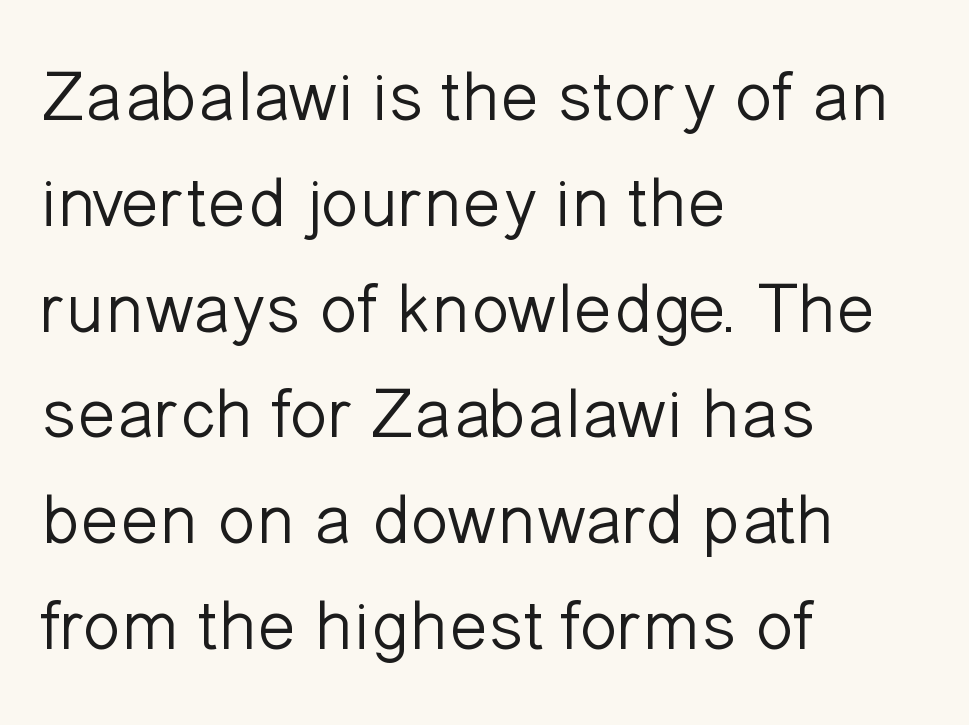
No feet cap the strokes, marking this as sans-serif type. Compared with typical paragraphs, the rows here are spaced about the same. The gaps between neighbouring characters are ordinary and unremarkable. One-word summary of the alignment: left. A typesetter would mark this as roman, not italic.
